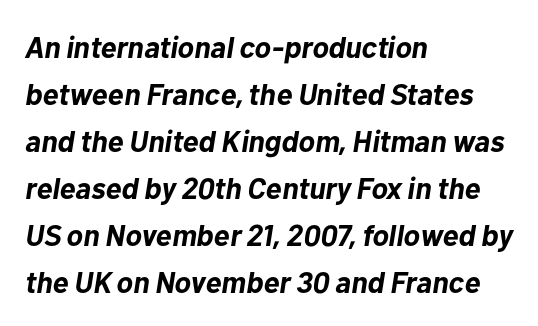
{"italic": "yes", "lean": "right", "slant_degrees": 10, "bold": "yes", "weight": "bold", "width": "normal", "stroke_contrast": "low", "x_height": "medium", "monospaced": "no", "underline": "no", "align": "left", "line_spacing": "normal", "line_spacing_ratio": 1.57, "letter_spacing": "normal", "letter_spacing_em": 0.0, "glyph_px": 30}
